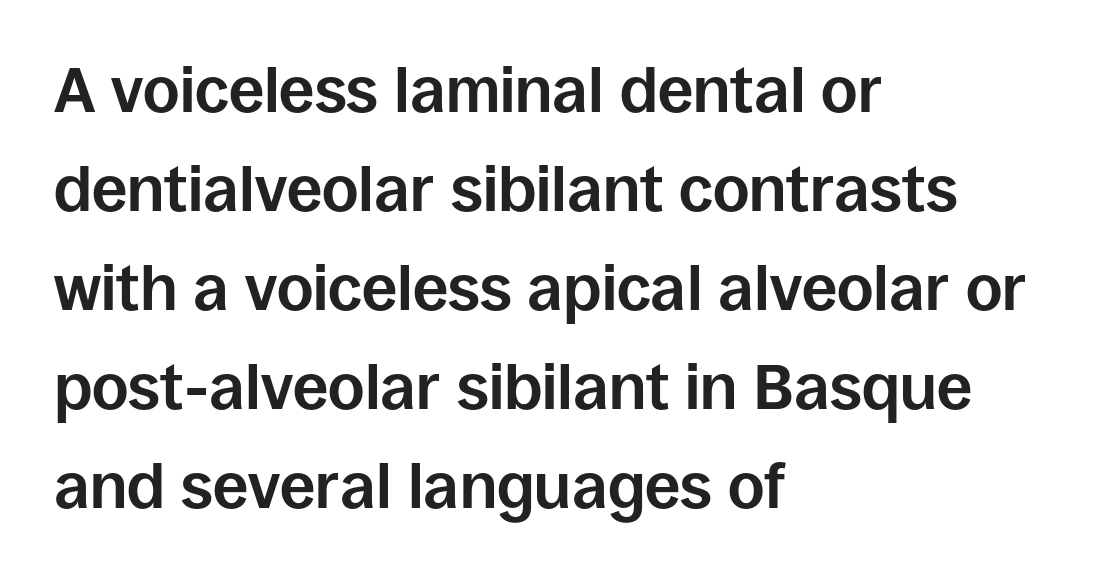
The letters carry no serifs — their stems end cleanly without finishing strokes. The font is running at its bold setting. Is this a fixed-width face? No — the glyphs have proportional, varying widths. This rendering features lettering with no underline. Horizontal bands of white between lines are of average thickness. Tracking here is standard; glyphs follow each other at the usual distance.
